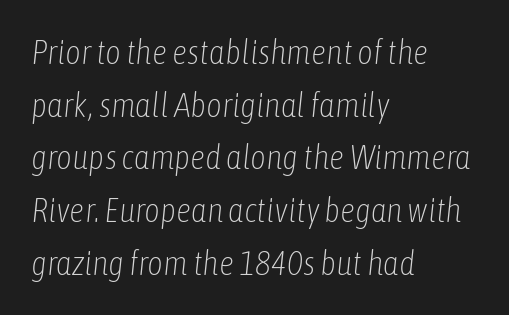
The rendering anchors every line to the left-hand side. Here the glyphs are tracked normally, forming tight word shapes. Has an underline been added? It has not. What's the leading like? Ordinary, nothing unusual. Stems and bowls with no extra thickness — not bold.
